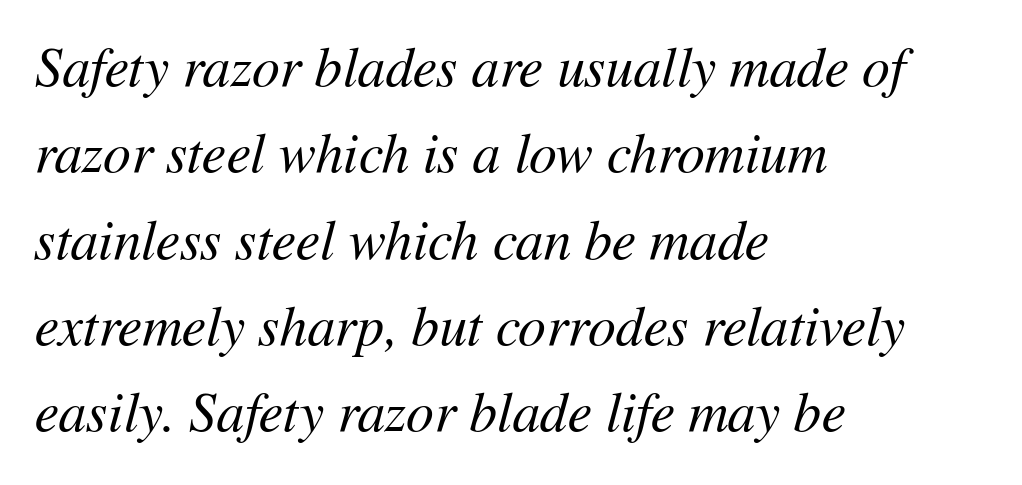
{"italic": "yes", "lean": "right", "slant_degrees": 11, "bold": "no", "weight": "regular", "width": "normal", "stroke_contrast": "medium", "x_height": "medium", "monospaced": "no", "underline": "no", "align": "left", "line_spacing": "normal", "line_spacing_ratio": 1.57, "letter_spacing": "normal", "letter_spacing_em": 0.0, "glyph_px": 55}
